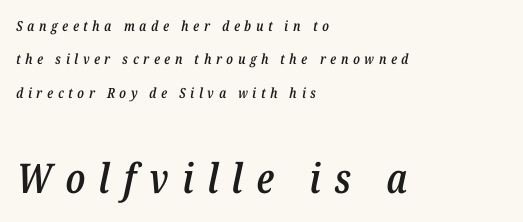
This sample is left-justified, so line endings fall wherever the words run out. Each new line begins a long way beneath the previous one. The lettering tilts uniformly, giving the passage an italic look. Note the varied advance widths — an 'i' is clearly narrower than an 'm'. The space beneath each line is pristine and unruled.
